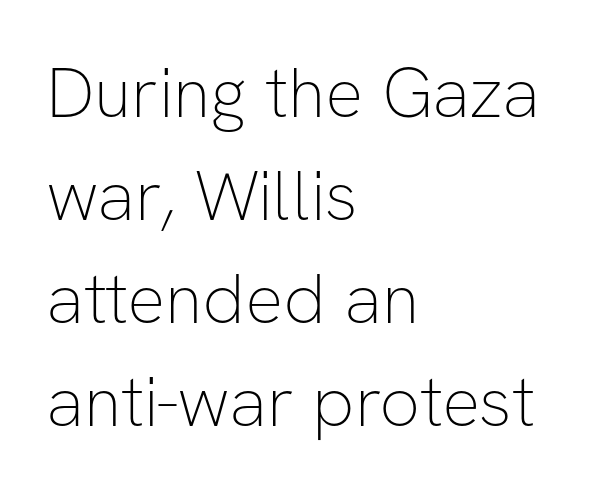
{"serif": "no", "italic": "no", "bold": "no", "weight": "thin", "width": "normal", "stroke_contrast": "low", "x_height": "medium", "monospaced": "no", "underline": "no", "align": "left", "line_spacing": "normal", "line_spacing_ratio": 1.45, "letter_spacing": "normal", "letter_spacing_em": 0.0, "glyph_px": 71}
